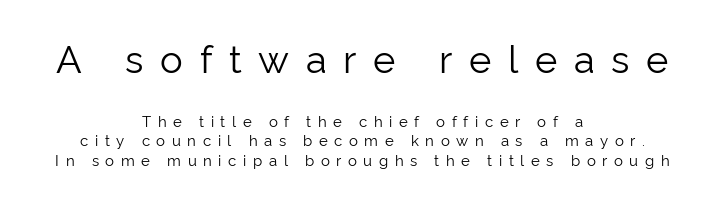
The image shows 38 px light sans-serif type, upright; set centered, normal line spacing (1.3x), unusually wide letter spacing (+0.44 em), not underlined; the first (top) block is 2.53x larger; low stroke contrast and a medium x-height.
